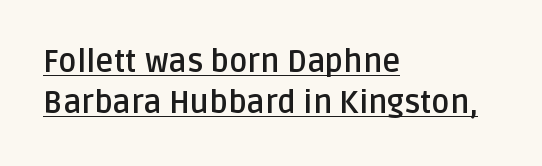
Q: Is the text bold? A: Yes.
Q: Is the text italic (slanted)? A: No, it is upright.
Q: Is the typeface a serif or a sans-serif typeface? A: Sans-serif.
Q: Is the text underlined? A: Yes.
Q: How is the paragraph aligned? A: Left-aligned.
Q: Is the spacing between letters normal or unusually wide? A: Normal.
Q: Is the spacing between lines tight, normal or loose? A: Normal.
Q: Width (condensed, normal, or wide)? A: Normal.
Q: Stroke contrast? A: Low.
Q: x-height? A: Large.
Q: Monospaced? A: No.
